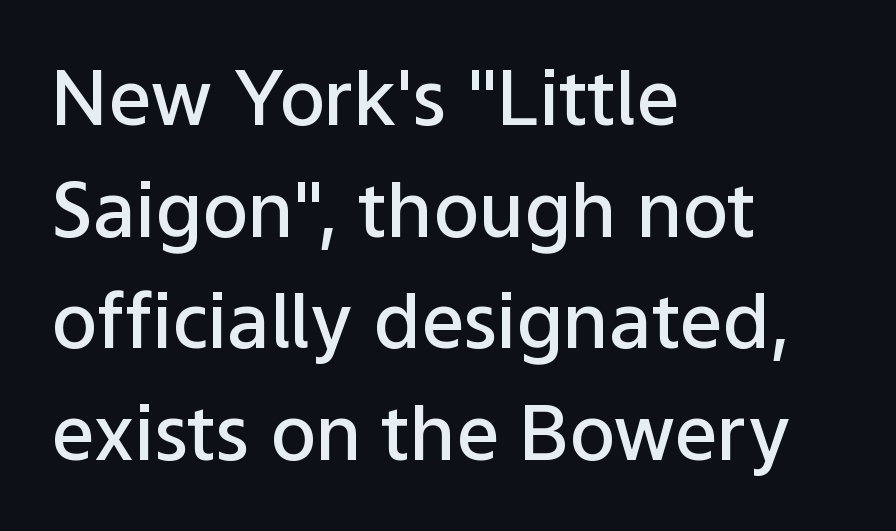
Line starts are locked; line ends wander. Look at the bottom of the vertical strokes: they stop flat, with no serifs. The typesetting leans somewhat heavy: a semibold. Characters remain perfectly vertical along every line. The face used here is rendered with its standard letterfit. Proportional: the letters do not fall into vertical columns.
